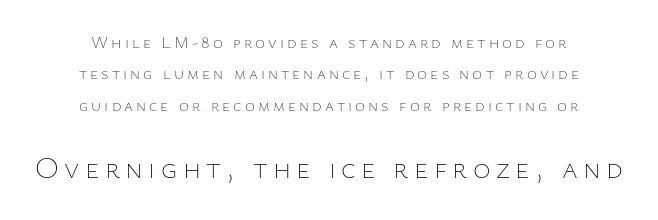
The image shows 30 px thin type, upright; set centered, line spacing 1.85x, not underlined; the second (bottom) block is 1.76x larger; low stroke contrast and a medium x-height.
